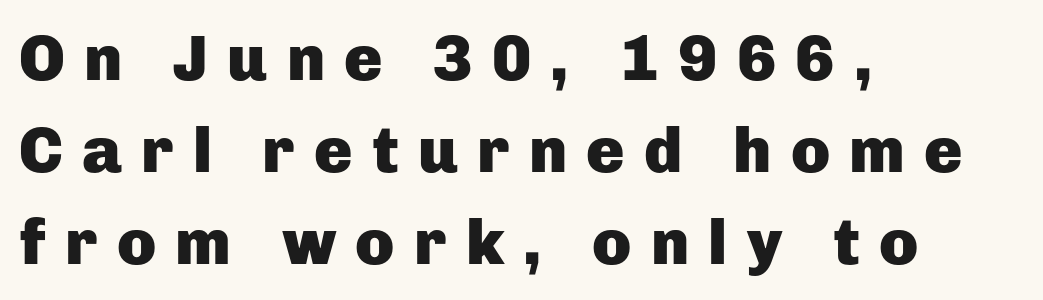
Q: Is the text bold? A: Yes.
Q: Is the text italic (slanted)? A: No, it is upright.
Q: Is the typeface a serif or a sans-serif typeface? A: Sans-serif.
Q: Is the text underlined? A: No.
Q: How is the paragraph aligned? A: Left-aligned.
Q: Is the spacing between letters normal or unusually wide? A: Unusually wide.
Q: Is the spacing between lines tight, normal or loose? A: Normal.
Q: Width (condensed, normal, or wide)? A: Normal.
Q: Stroke contrast? A: Low.
Q: x-height? A: Medium.
Q: Monospaced? A: No.
